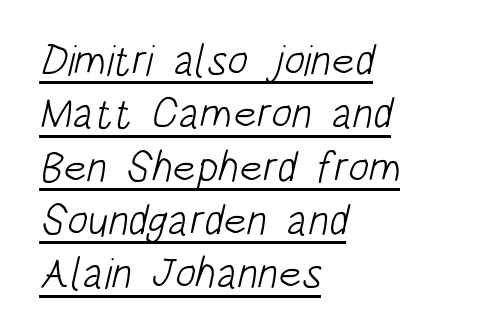
The image shows 43 px light, condensed sans-serif type; set left-aligned, line spacing 1.24x, normal letter spacing, underlined; low stroke contrast and a large x-height.
